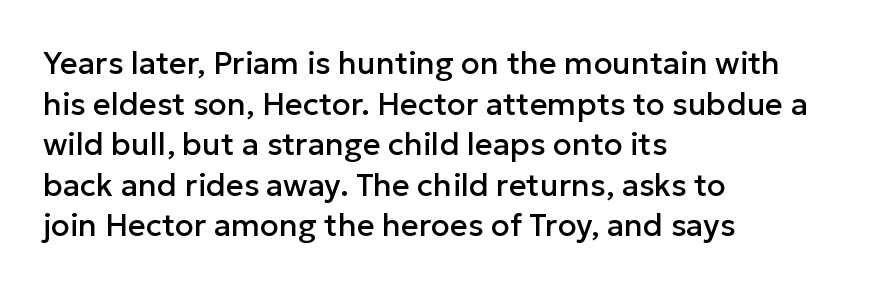
No word sits above an underline. Is there much room between lines? A standard amount, neither cramped nor airy. You could not count columns in this text — the font is proportionally spaced. Casual observation: everything's shoved over to the left.
